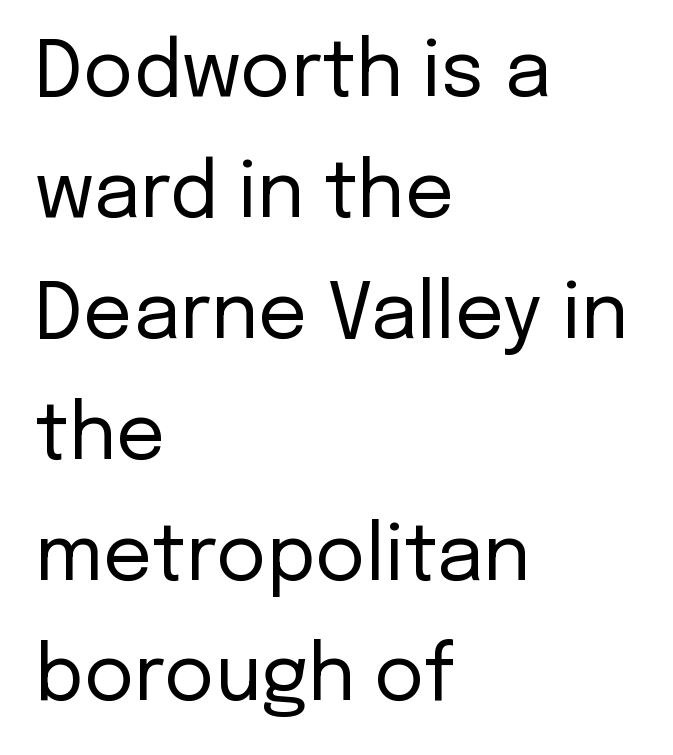
The image shows 77 px regular-weight sans-serif type, upright; set left-aligned, normal line spacing (1.57x), normal letter spacing, not underlined; low stroke contrast and a medium x-height.
